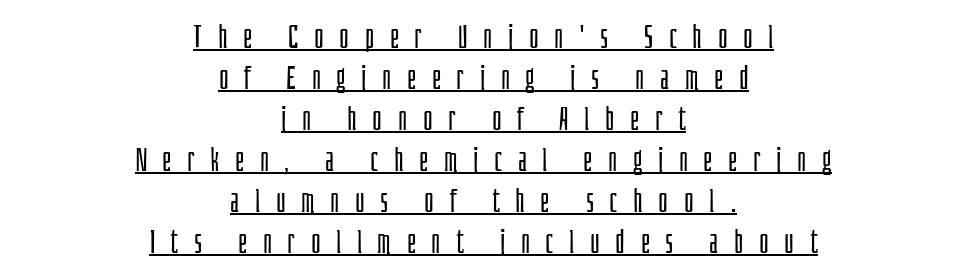
{"serif": "no", "italic": "no", "bold": "no", "weight": "light", "width": "condensed", "stroke_contrast": "low", "x_height": "large", "monospaced": "no", "underline": "yes", "align": "center", "line_spacing_ratio": 1.24, "letter_spacing": "wide", "letter_spacing_em": 0.47, "glyph_px": 33}
